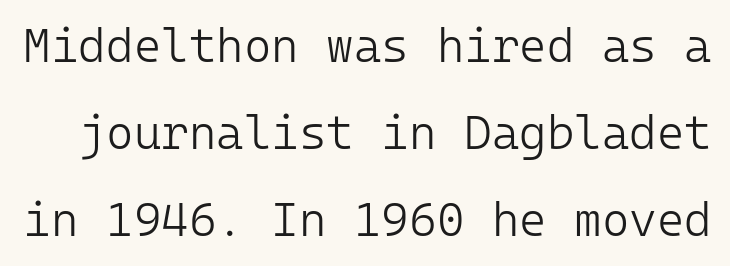
Quick note: not italic, upright. What kind of face is this? One without serifs — a sans. Summary of weight: not heavy and not bold. The passage shown is typed in a monospace face where columns stay perfectly aligned. Standard letterfit; no display-style spreading of the glyphs. The zone under the glyphs is completely vacant.
